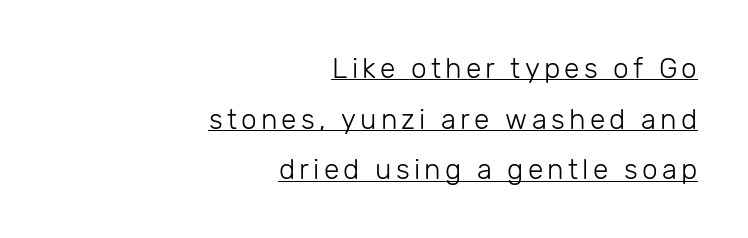
The image shows 28 px light sans-serif type, upright; set right-aligned, line spacing 1.81x, underlined; low stroke contrast and a medium x-height.
